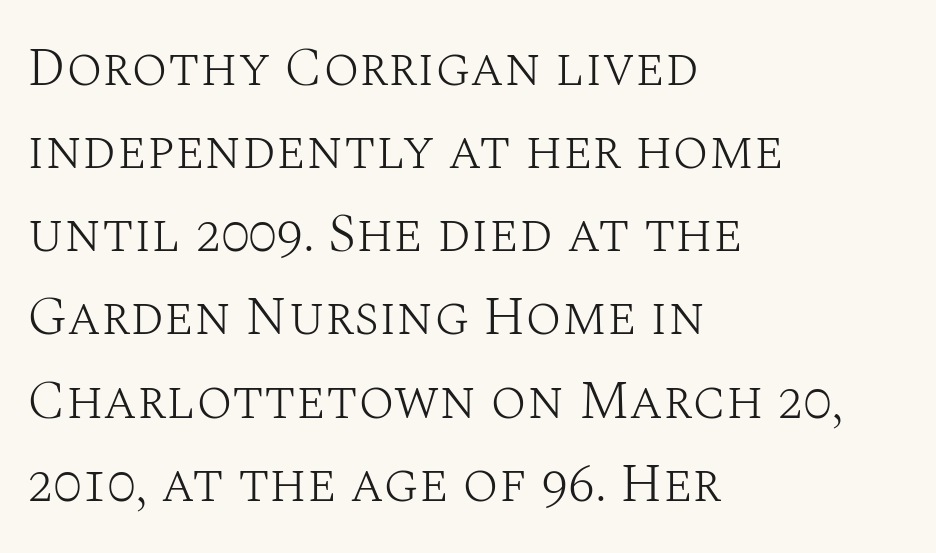
The image shows 54 px light serif type, upright; set left-aligned, normal line spacing (1.54x), normal letter spacing, not underlined; medium stroke contrast and a large x-height.
